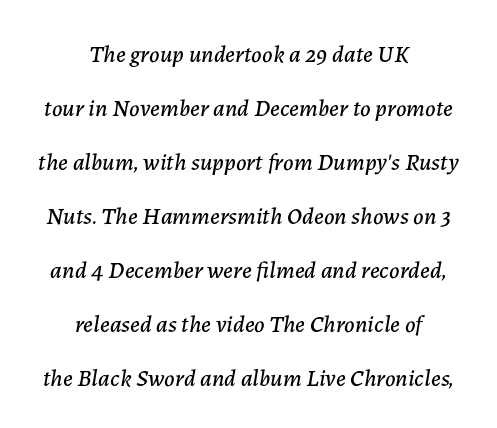
The paragraph shown floats in the horizontal middle. The tracking reads as untouched default to a designer's eye. Loosely led — the rows are spread out. The glyphs look as if they've been sheared to an angle.
